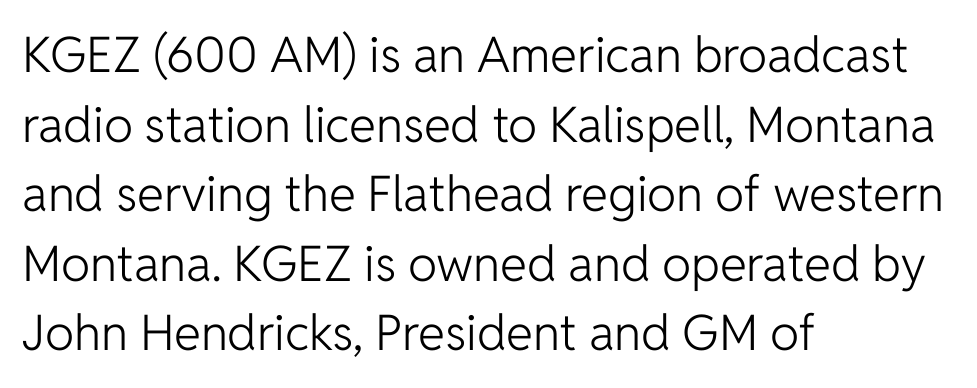
The image shows 49 px light sans-serif type, upright; set left-aligned, normal line spacing (1.42x), normal letter spacing, not underlined; low stroke contrast and a medium x-height.
